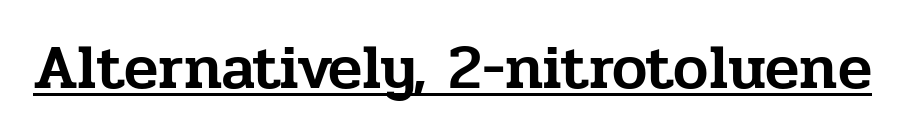
Q: Is the text italic (slanted)? A: No, it is upright.
Q: Is the typeface a serif or a sans-serif typeface? A: Serif.
Q: Is the text underlined? A: Yes.
Q: Is the spacing between letters normal or unusually wide? A: Normal.
Q: Width (condensed, normal, or wide)? A: Normal.
Q: Stroke contrast? A: Low.
Q: x-height? A: Medium.
Q: Monospaced? A: No.
